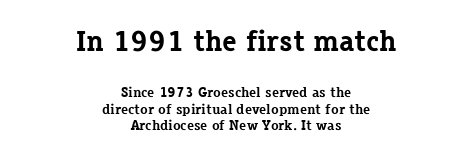
The image shows 29 px bold serif type, upright; set centered, line spacing 1.18x, normal letter spacing, not underlined; the first (top) block is 2.07x larger; low stroke contrast and a medium x-height.
